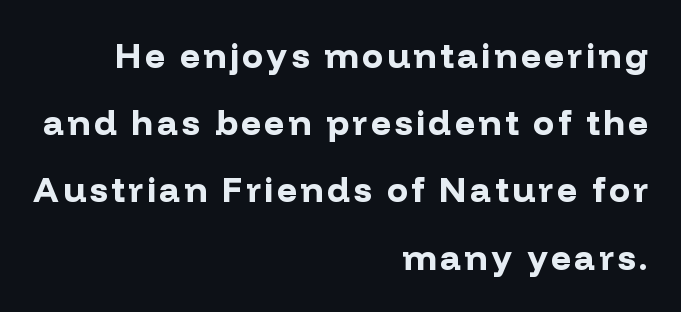
Q: Is the text bold? A: Yes.
Q: Is the text italic (slanted)? A: No, it is upright.
Q: Is the typeface a serif or a sans-serif typeface? A: Sans-serif.
Q: Is the text underlined? A: No.
Q: How is the paragraph aligned? A: Right-aligned.
Q: Is the spacing between lines tight, normal or loose? A: Loose.
Q: Width (condensed, normal, or wide)? A: Normal.
Q: Stroke contrast? A: Low.
Q: x-height? A: Medium.
Q: Monospaced? A: No.
